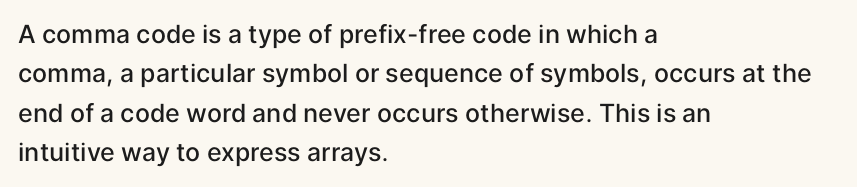
{"italic": "no", "bold": "semi", "underline": "no", "align": "left", "line_spacing": "normal", "line_spacing_ratio": 1.58, "letter_spacing": "normal", "letter_spacing_em": 0.0, "glyph_px": 25}
